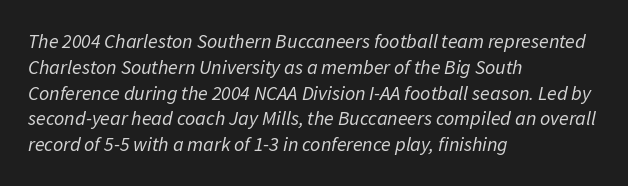
The image shows 20 px text type, italic (leaning right); set left-aligned, normal line spacing (1.29x), normal letter spacing, not underlined.
